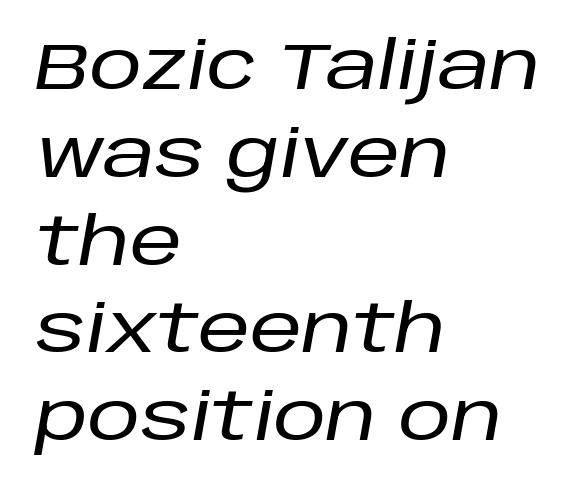
{"italic": "yes", "lean": "right", "slant_degrees": 10, "width": "normal", "stroke_contrast": "low", "x_height": "large", "monospaced": "no", "underline": "no", "align": "left", "line_spacing": "normal", "line_spacing_ratio": 1.33, "letter_spacing": "normal", "letter_spacing_em": 0.0, "glyph_px": 66}
